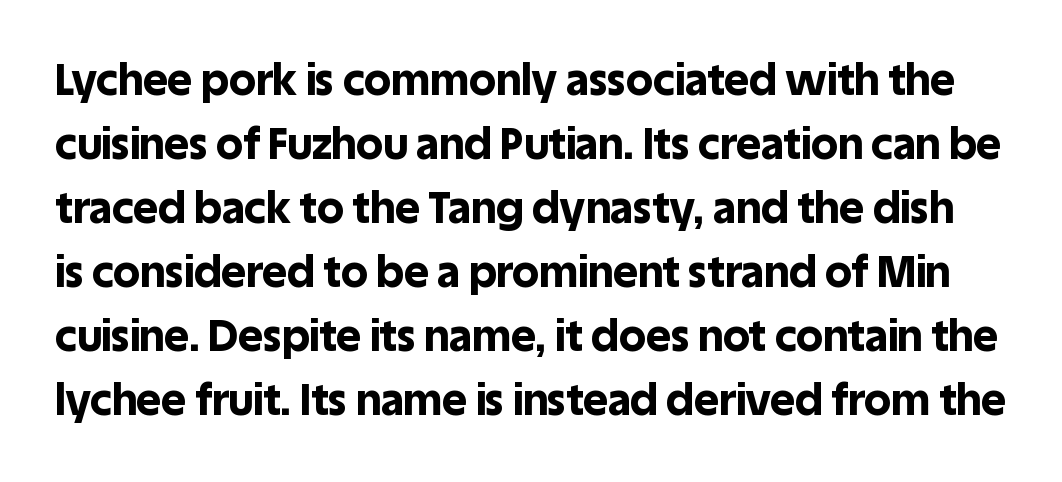
The passage shown is typed in a proportional face where columns would drift. A typesetter would call this zero additional tracking. A dark, heavy texture on the line: the type is bold. Students, observe: this is what conventionally led text looks like. To sum up the face: it is a sans, with no serifs.
